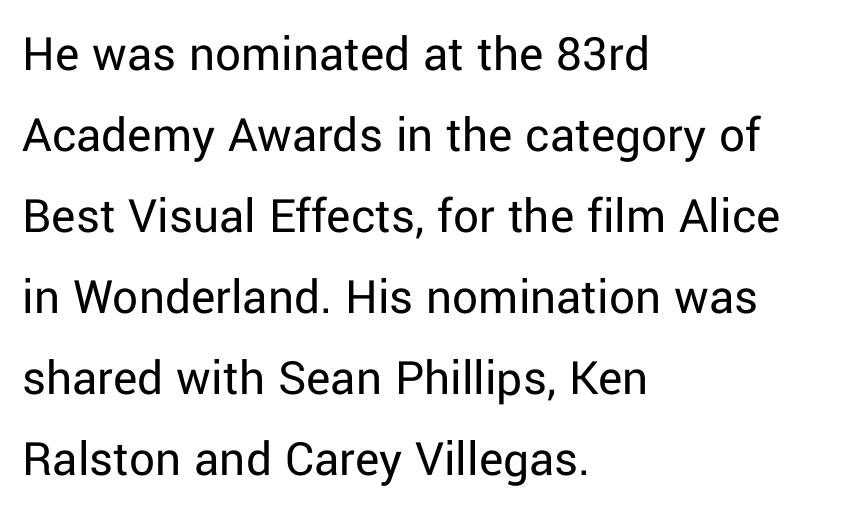
Q: Is the text bold? A: No.
Q: Is the text italic (slanted)? A: No, it is upright.
Q: Is the typeface a serif or a sans-serif typeface? A: Sans-serif.
Q: Is the text underlined? A: No.
Q: How is the paragraph aligned? A: Left-aligned.
Q: Is the spacing between letters normal or unusually wide? A: Normal.
Q: Is the spacing between lines tight, normal or loose? A: Normal.
Q: Width (condensed, normal, or wide)? A: Normal.
Q: Stroke contrast? A: Low.
Q: x-height? A: Medium.
Q: Monospaced? A: No.
